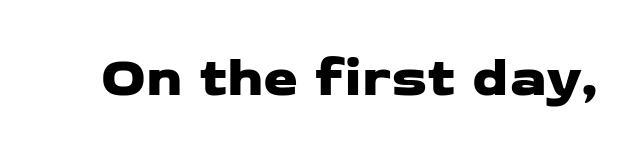
Q: Is the typeface a serif or a sans-serif typeface? A: Sans-serif.
Q: Is the text underlined? A: No.
Q: Is the spacing between letters normal or unusually wide? A: Normal.
Q: Width (condensed, normal, or wide)? A: Wide.
Q: Stroke contrast? A: Low.
Q: x-height? A: Medium.
Q: Monospaced? A: No.
